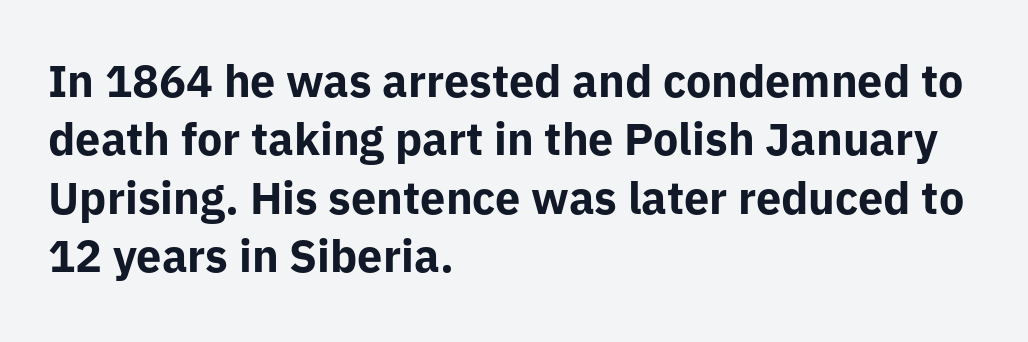
Looks like regular typesetting: each glyph gets only the width it needs. Has an underline been added? It has not. Its strokes are broad and dark, the hallmark of bold type. Font category for this specimen: sans-serif. These lines sit exactly where default settings would place them.
